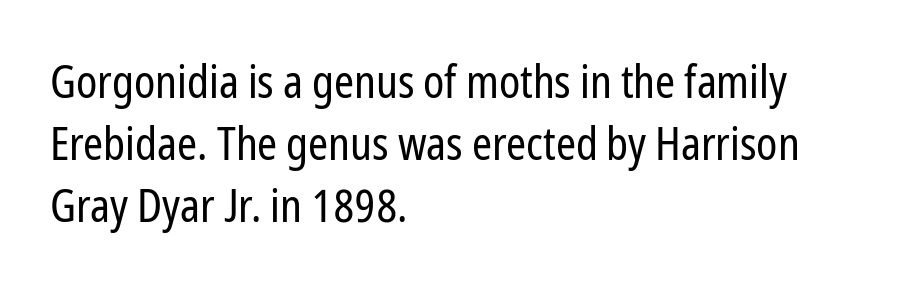
{"serif": "no", "italic": "no", "bold": "no", "weight": "regular", "width": "condensed", "stroke_contrast": "low", "x_height": "medium", "monospaced": "no", "underline": "no", "align": "left", "line_spacing": "normal", "line_spacing_ratio": 1.38, "letter_spacing": "normal", "letter_spacing_em": 0.0, "glyph_px": 45}
